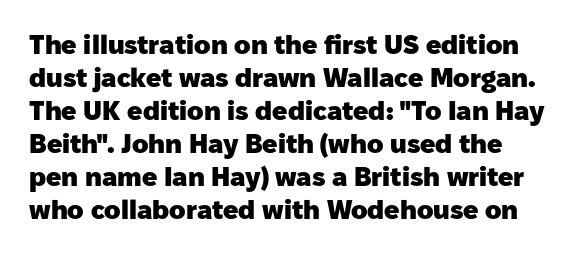
The passage shown is emphatically bold. A clean baseline with only descenders dipping below it. The axis of the letterforms is exactly vertical. Glyph-to-glyph distance matches everyday printed text.
